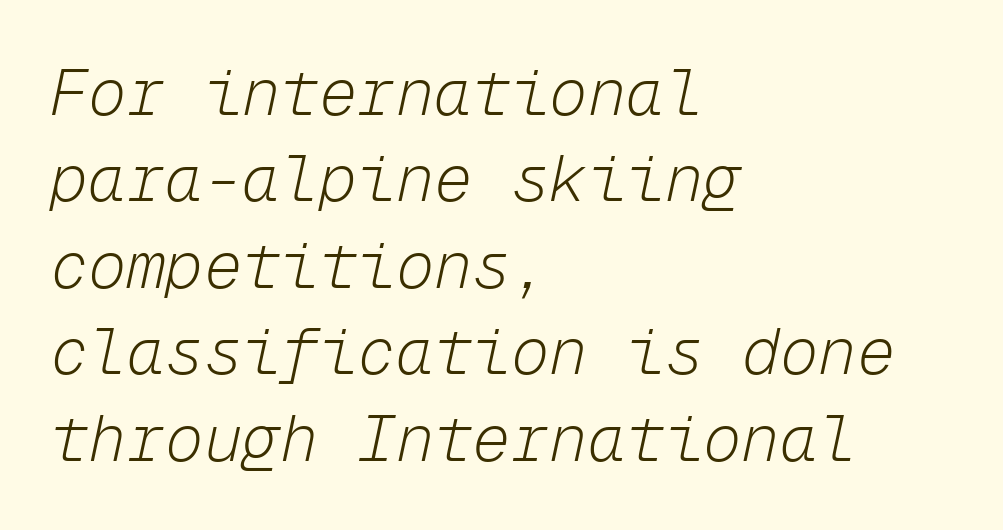
{"italic": "yes", "lean": "right", "slant_degrees": 12, "bold": "no", "weight": "light", "width": "normal", "stroke_contrast": "low", "x_height": "medium", "monospaced": "yes", "underline": "no", "align": "left", "line_spacing": "normal", "line_spacing_ratio": 1.35, "letter_spacing": "normal", "letter_spacing_em": 0.0, "glyph_px": 64}
